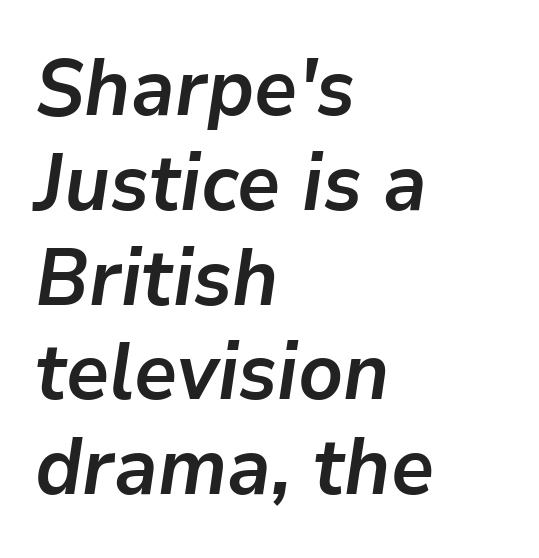
Q: Is the text bold? A: Yes.
Q: Is the text italic (slanted)? A: Yes, it leans right by about 9 degrees.
Q: Is the text underlined? A: No.
Q: How is the paragraph aligned? A: Left-aligned.
Q: Is the spacing between letters normal or unusually wide? A: Normal.
Q: Width (condensed, normal, or wide)? A: Normal.
Q: Stroke contrast? A: Low.
Q: x-height? A: Medium.
Q: Monospaced? A: No.
